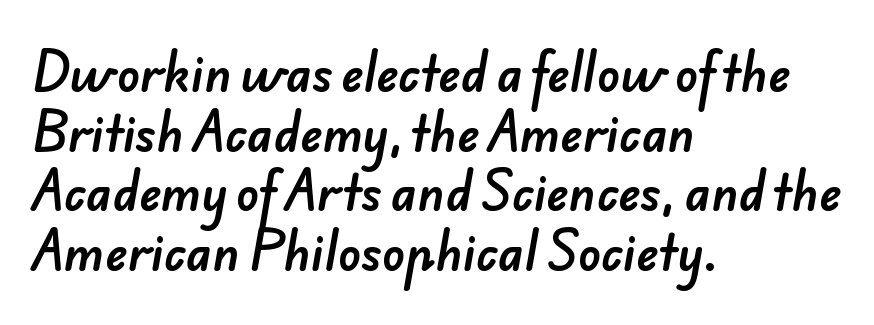
Character widths vary here, with narrow letters taking less room than wide ones. All the whitespace from short lines collects on the right. The string is rendered with underlining switched off. This sample uses plain, unmodified letter spacing.
